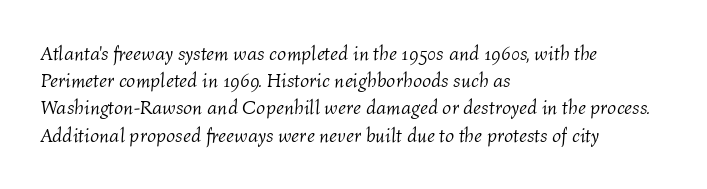
Nobody touched the tracking dial on this one. The paragraph shown leans on its left margin. The typesetting does not lean heavy: it is not bold. Whoever set this chose a conventional vertical rhythm. Glance below the letters and you will spot only blank space.
